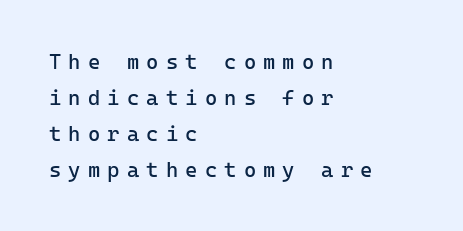
Q: Is the text bold? A: No.
Q: Is the text italic (slanted)? A: No, it is upright.
Q: Is the text underlined? A: No.
Q: How is the paragraph aligned? A: Left-aligned.
Q: Is the spacing between letters normal or unusually wide? A: Unusually wide.
